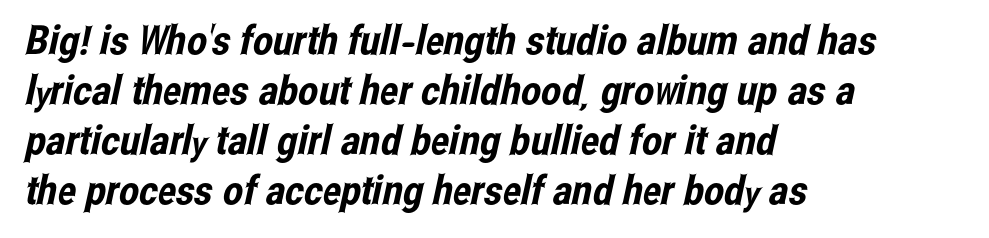
{"serif": "no", "width": "condensed", "stroke_contrast": "low", "x_height": "medium", "monospaced": "no", "underline": "no", "align": "left", "line_spacing": "normal", "line_spacing_ratio": 1.25, "letter_spacing": "normal", "letter_spacing_em": 0.0, "glyph_px": 40}
